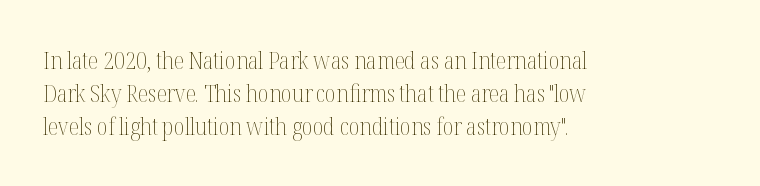
{"italic": "no", "bold": "no", "underline": "no", "align": "left", "line_spacing": "normal", "line_spacing_ratio": 1.37, "letter_spacing": "normal", "letter_spacing_em": 0.0, "glyph_px": 24}
